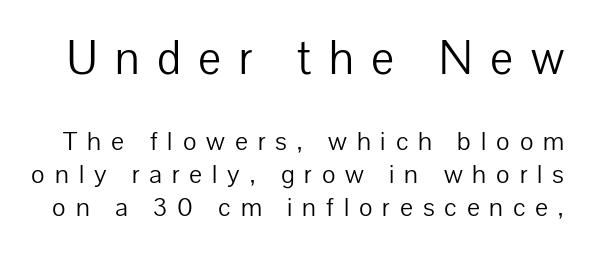
Size contrast runs from large at the top to small at the bottom. Spacing verdict: proportional, widths tailored to each character. Quick note: not italic, upright. Stems and bowls with no extra thickness — not bold. Each word looks stretched out because of the extra space between its letters. In terms of leading, this rendering sits right in the middle.
